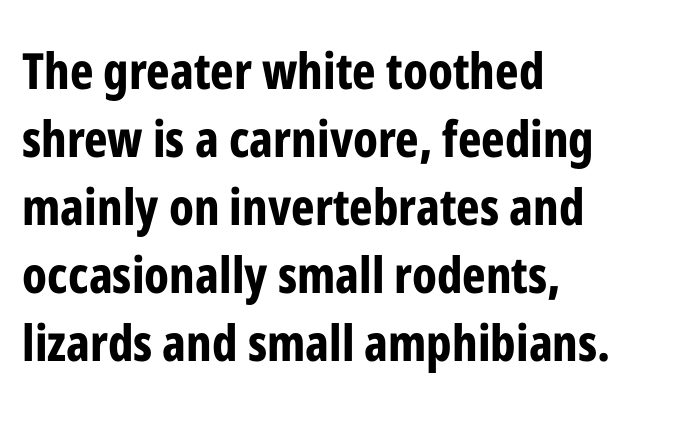
These words are printed bold, with thick strokes throughout. Glance below the letters and you will spot only blank space. Think of a printed novel: that variable character pitch is what you see here. The passage shown is typeset with a sans-serif family.
